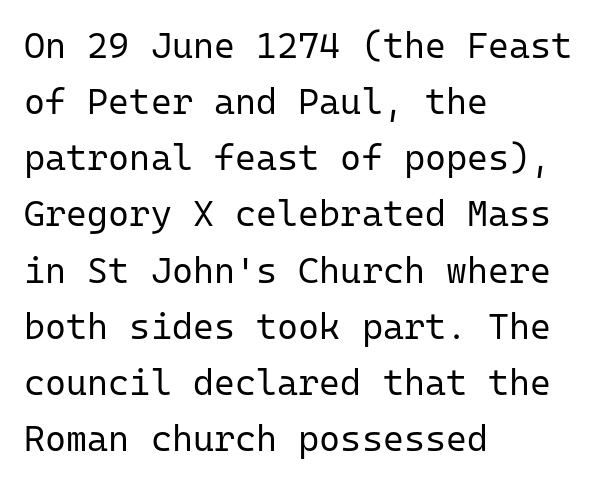
{"serif": "no", "italic": "no", "bold": "no", "weight": "regular", "width": "normal", "stroke_contrast": "low", "x_height": "medium", "monospaced": "yes", "underline": "no", "align": "left", "line_spacing": "normal", "line_spacing_ratio": 1.56, "letter_spacing": "normal", "letter_spacing_em": 0.0, "glyph_px": 36}
